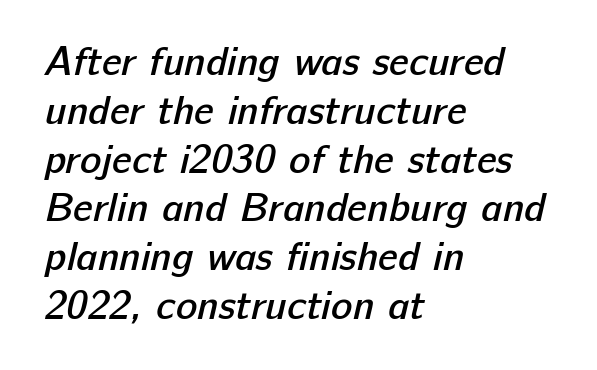
Is this a fixed-width face? No — the glyphs have proportional, varying widths. Nobody drew a line under any word here. Look at the tracking — it's just the regular setting, nothing added. The strokes are fattened partway — semibold, not bold.
